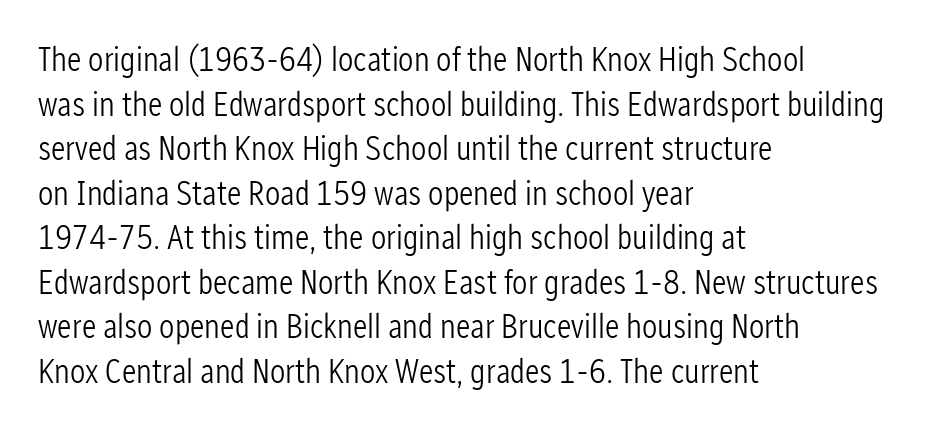
The image shows 34 px light, condensed sans-serif type, upright; set left-aligned, normal line spacing (1.31x), normal letter spacing, not underlined; low stroke contrast and a medium x-height.
